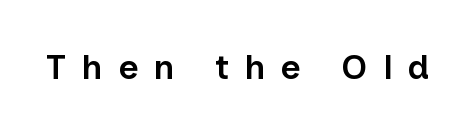
Q: Is the text bold? A: Semi-bold.
Q: Is the text italic (slanted)? A: No, it is upright.
Q: Is the typeface a serif or a sans-serif typeface? A: Sans-serif.
Q: Is the text underlined? A: No.
Q: Is the spacing between letters normal or unusually wide? A: Unusually wide.
Q: Width (condensed, normal, or wide)? A: Normal.
Q: Stroke contrast? A: Low.
Q: x-height? A: Medium.
Q: Monospaced? A: No.
